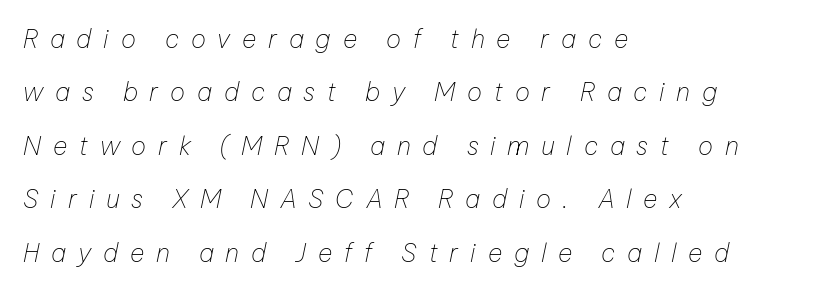
{"italic": "yes", "lean": "right", "slant_degrees": 12, "bold": "no", "underline": "no", "align": "left", "line_spacing": "loose", "line_spacing_ratio": 2.14, "letter_spacing": "wide", "letter_spacing_em": 0.47, "glyph_px": 25}
